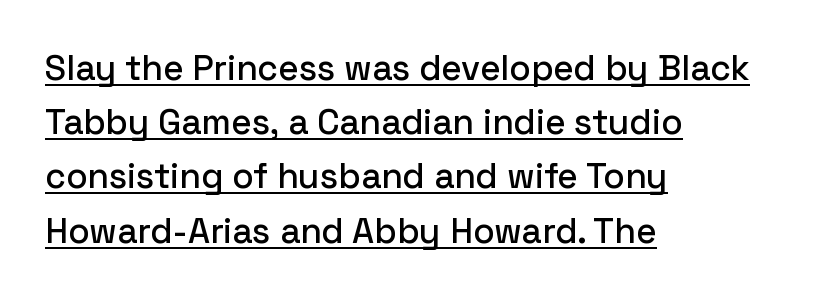
The image shows 35 px sans-serif type, upright; set left-aligned, normal line spacing (1.55x), normal letter spacing, underlined; low stroke contrast and a medium x-height.
